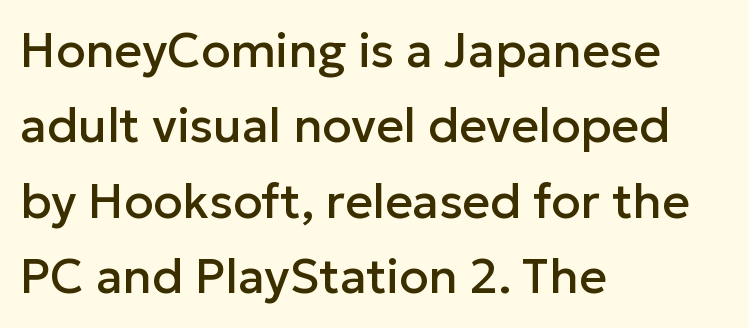
You can tell from the bare stems that sans-serif type was used. Caption: standard tracking, unaltered. A roman cut, with each character standing at attention. Interline gaps are of average width in this sample. A typesetter would call this proportional, since set widths differ per character.
